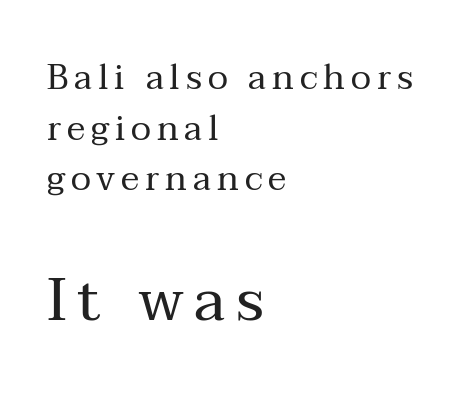
Q: Is the text bold? A: No.
Q: Is the text italic (slanted)? A: No, it is upright.
Q: Is the typeface a serif or a sans-serif typeface? A: Serif.
Q: Is the text underlined? A: No.
Q: How is the paragraph aligned? A: Left-aligned.
Q: Is the spacing between lines tight, normal or loose? A: Normal.
Q: Which block of text is set in a larger size, the first (top) or the second (bottom)? A: The second (bottom) one.
Q: Width (condensed, normal, or wide)? A: Normal.
Q: Stroke contrast? A: Medium.
Q: x-height? A: Medium.
Q: Monospaced? A: No.
